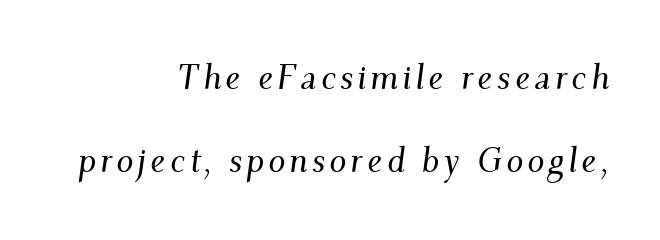
{"serif": "yes", "italic": "yes", "lean": "right", "slant_degrees": 9, "width": "normal", "stroke_contrast": "medium", "x_height": "small", "monospaced": "no", "underline": "no", "align": "right", "line_spacing": "loose", "line_spacing_ratio": 2.43, "glyph_px": 34}
